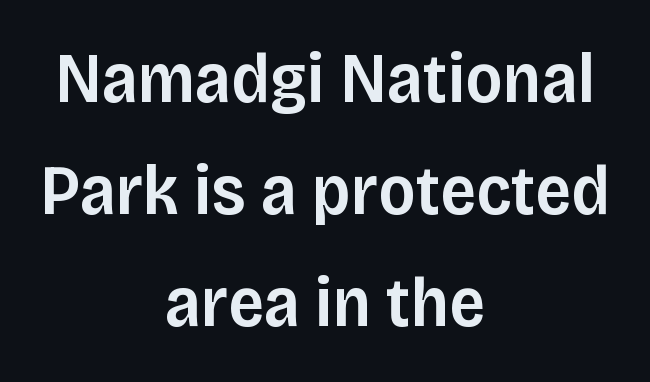
The image shows 71 px semibold sans-serif type, upright; set centered, normal line spacing (1.58x), normal letter spacing, not underlined; low stroke contrast and a large x-height.
